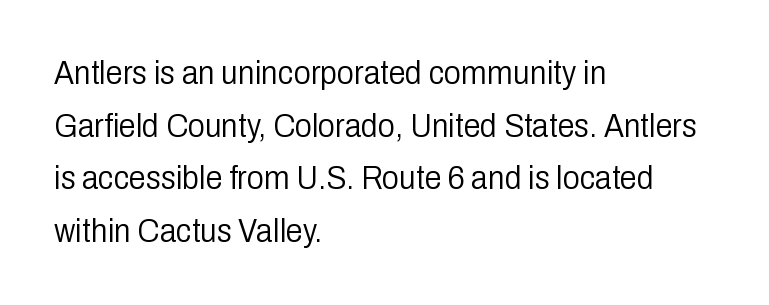
The passage shown has conventional tracking throughout. Each line starts at the same left margin while the right side varies. The font sits on the lighter half of the weight spectrum, regular included. Serifs: no, the terminals of the letterforms are clean. Vertical spacing — default.
